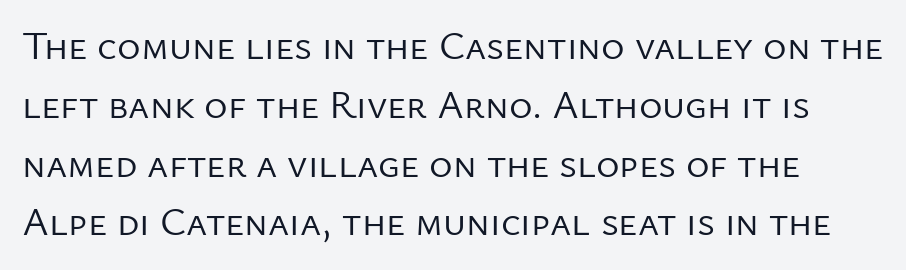
{"serif": "no", "italic": "no", "bold": "no", "weight": "regular", "width": "normal", "stroke_contrast": "low", "x_height": "medium", "monospaced": "no", "underline": "no", "line_spacing": "normal", "line_spacing_ratio": 1.47, "letter_spacing": "normal", "letter_spacing_em": 0.0, "glyph_px": 40}
